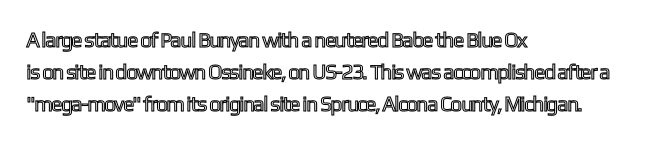
Q: Is the text italic (slanted)? A: No, it is upright.
Q: Is the text underlined? A: No.
Q: How is the paragraph aligned? A: Left-aligned.
Q: Is the spacing between letters normal or unusually wide? A: Normal.
Q: Is the spacing between lines tight, normal or loose? A: Normal.
